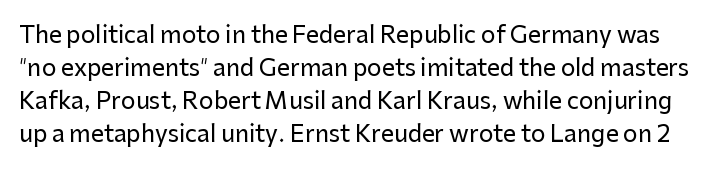
{"italic": "no", "underline": "no", "line_spacing": "normal", "line_spacing_ratio": 1.44, "letter_spacing": "normal", "letter_spacing_em": 0.0, "glyph_px": 23}
